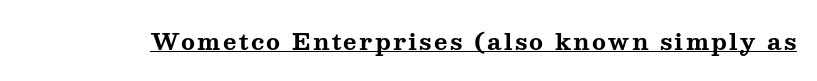
{"italic": "no", "bold": "yes", "underline": "yes", "glyph_px": 23}
